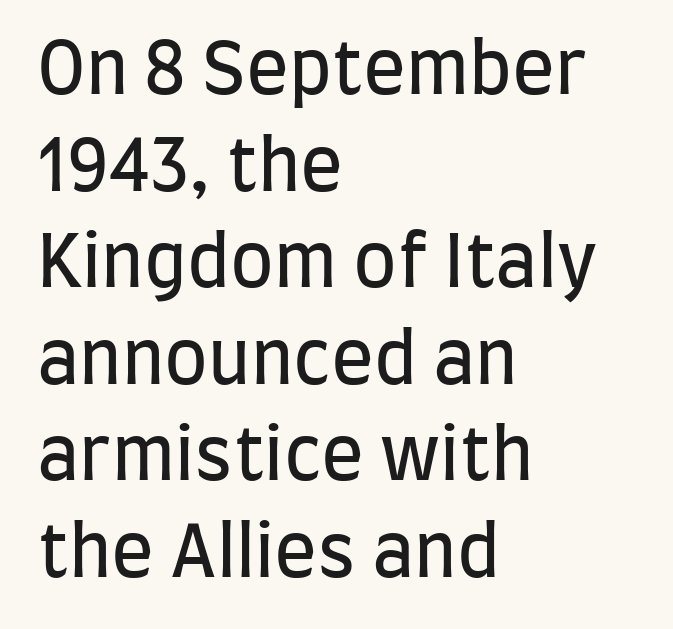
Think of a printed novel: that variable character pitch is what you see here. No extra tracking has been applied to these lines. Is there much room between lines? A standard amount, neither cramped nor airy. No italicization has been applied; the sample stays upright. Stroke terminals: plain, sans-serif. One-word summary of the alignment: left.
